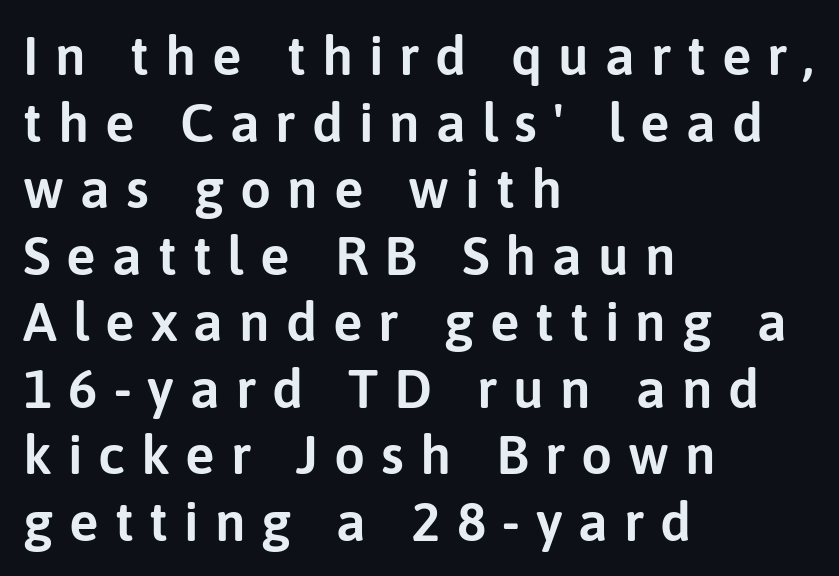
Characters follow at a spacing far wider than the type designer built in. The string is rendered with underlining switched off. Do the letters lean? They stand straight. Character widths vary here, with narrow letters taking less room than wide ones. Horizontally, the lines are justified to the leading edge only. Note: no serifs on the glyphs.
